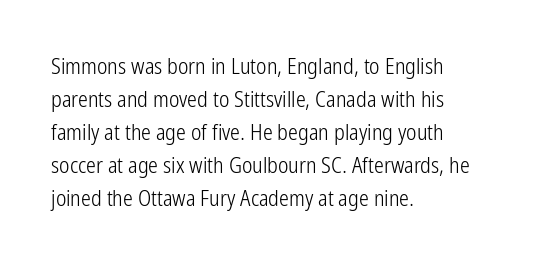
{"italic": "no", "bold": "no", "underline": "no", "align": "left", "line_spacing": "normal", "line_spacing_ratio": 1.5, "letter_spacing": "normal", "letter_spacing_em": 0.0, "glyph_px": 22}
